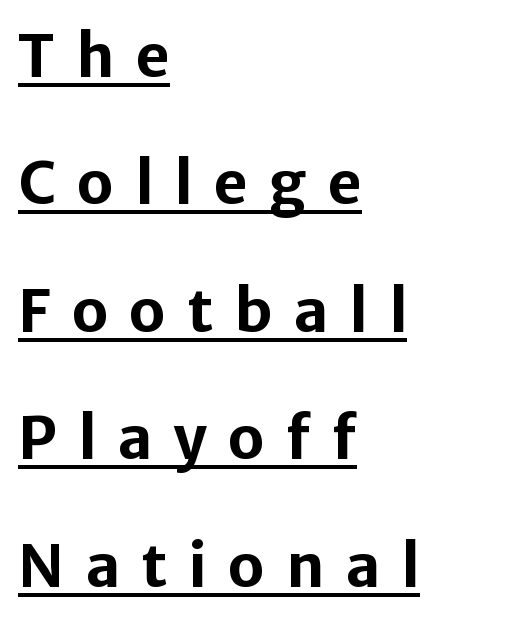
{"serif": "no", "italic": "no", "bold": "yes", "weight": "bold", "width": "normal", "stroke_contrast": "low", "x_height": "medium", "monospaced": "no", "underline": "yes", "align": "left", "line_spacing": "loose", "line_spacing_ratio": 2.16, "letter_spacing": "wide", "letter_spacing_em": 0.36, "glyph_px": 59}
